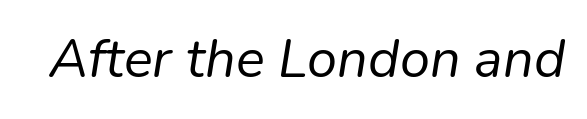
Lines of text with bare space underneath. Here the glyphs are tracked normally, forming tight word shapes. Character widths vary here, with narrow letters taking less room than wide ones. The typeface has the unassuming heft of standard copy or less. The axis of the letterforms is tilted away from vertical.
